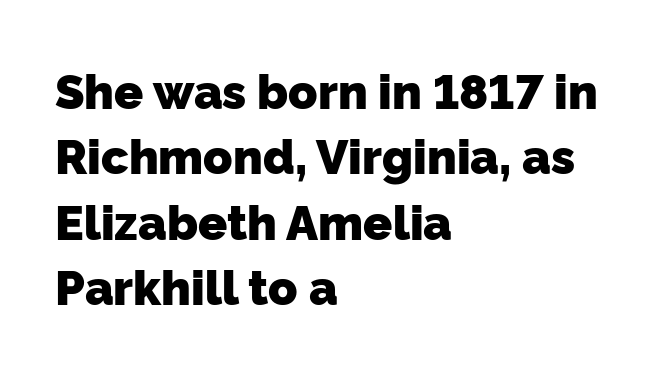
Students, this is bold: see how much ink each stroke carries. The ragged edge is on the right, which tells us the setting is flush left. Honestly, the row spacing looks completely unremarkable. The gaps between neighbouring characters are ordinary and unremarkable.
